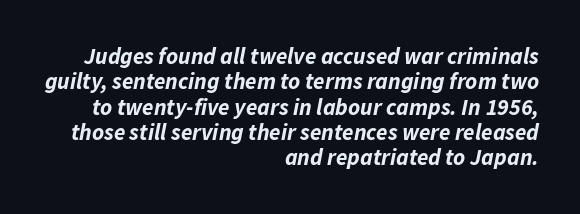
Q: Is the text bold? A: Yes.
Q: Is the text italic (slanted)? A: Yes, it leans right by about 11 degrees.
Q: Is the text underlined? A: No.
Q: How is the paragraph aligned? A: Right-aligned.
Q: Is the spacing between letters normal or unusually wide? A: Normal.
Q: Is the spacing between lines tight, normal or loose? A: Tight.
